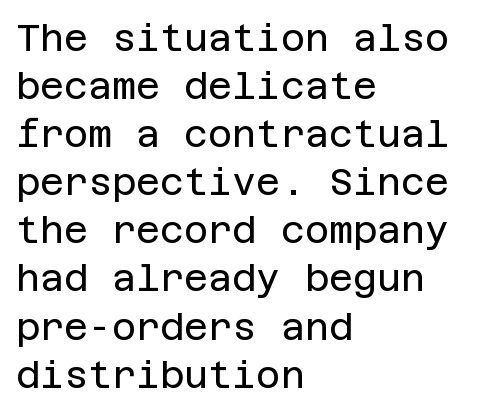
The image shows 37 px regular-weight sans-serif type, upright; set left-aligned, normal line spacing (1.3x), normal letter spacing, not underlined; low stroke contrast and a large x-height.
